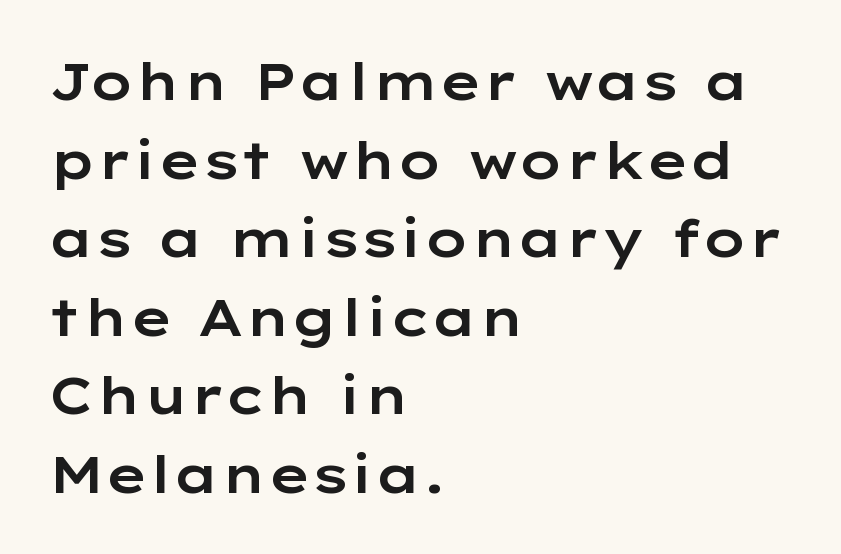
The image shows 52 px wide sans-serif type, upright; set left-aligned, normal line spacing (1.51x), normal letter spacing, not underlined; low stroke contrast and a medium x-height.
